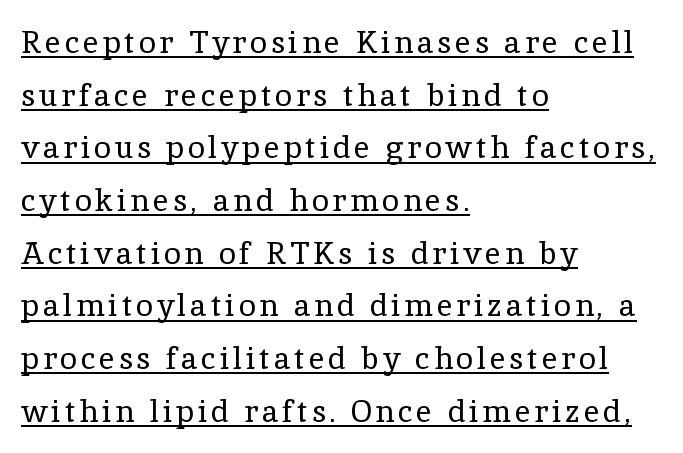
Q: Is the text bold? A: No.
Q: Is the text italic (slanted)? A: No, it is upright.
Q: Is the typeface a serif or a sans-serif typeface? A: Serif.
Q: Is the text underlined? A: Yes.
Q: How is the paragraph aligned? A: Left-aligned.
Q: Is the spacing between lines tight, normal or loose? A: Normal.
Q: Width (condensed, normal, or wide)? A: Normal.
Q: x-height? A: Medium.
Q: Monospaced? A: No.
